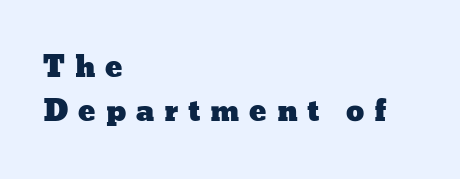
{"italic": "no", "width": "wide", "stroke_contrast": "low", "x_height": "medium", "monospaced": "no", "underline": "no", "align": "left", "line_spacing": "normal", "line_spacing_ratio": 1.52, "letter_spacing": "wide", "letter_spacing_em": 0.34, "glyph_px": 29}
